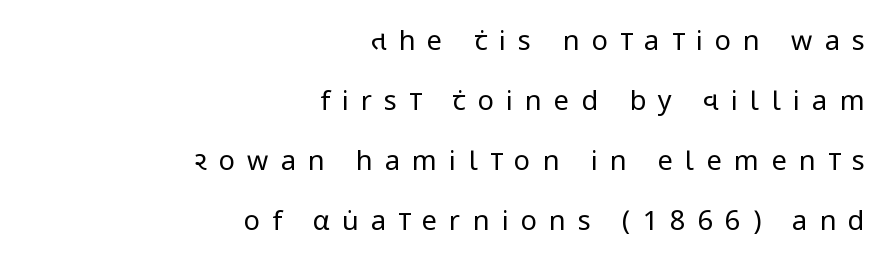
Q: Is the text bold? A: No.
Q: Is the text italic (slanted)? A: No, it is upright.
Q: Is the text underlined? A: No.
Q: How is the paragraph aligned? A: Right-aligned.
Q: Is the spacing between letters normal or unusually wide? A: Unusually wide.
Q: Is the spacing between lines tight, normal or loose? A: Loose.
